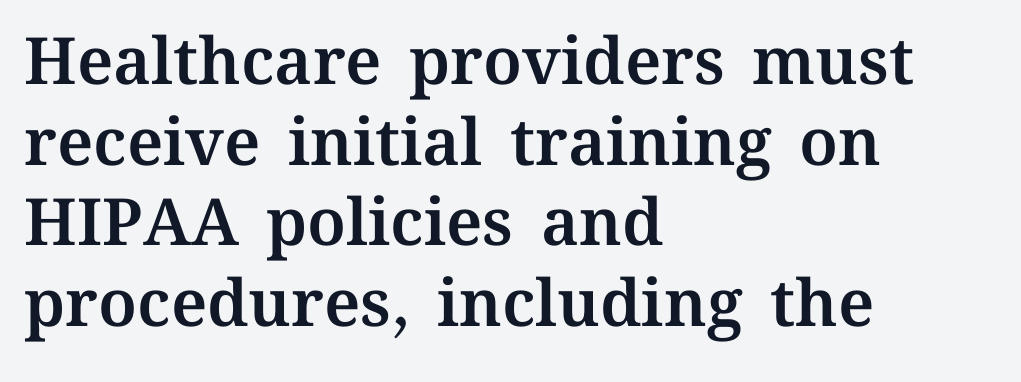
Q: Is the text italic (slanted)? A: No, it is upright.
Q: Is the text underlined? A: No.
Q: How is the paragraph aligned? A: Left-aligned.
Q: Is the spacing between letters normal or unusually wide? A: Normal.
Q: Width (condensed, normal, or wide)? A: Normal.
Q: Stroke contrast? A: Medium.
Q: x-height? A: Medium.
Q: Monospaced? A: No.
